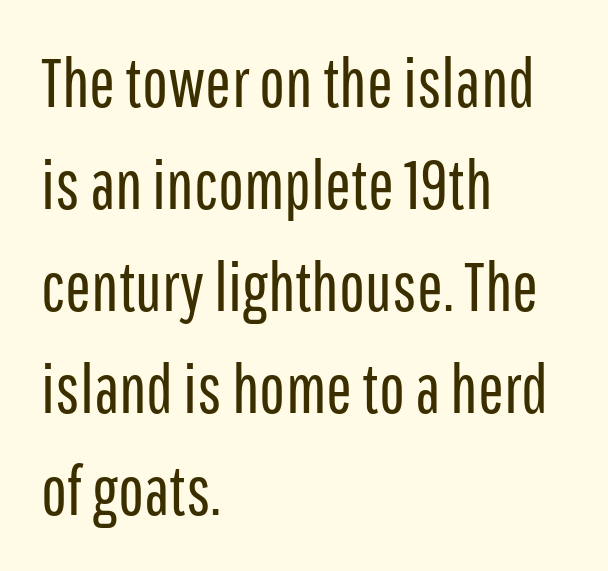
Words float on clear page, feet unadorned. The compositor pushed each line to the left boundary. Leading matches the norm, producing a regular column. The letters advance in unequal steps, a hallmark of proportional type. The glyphs in this specimen are sans serif.
